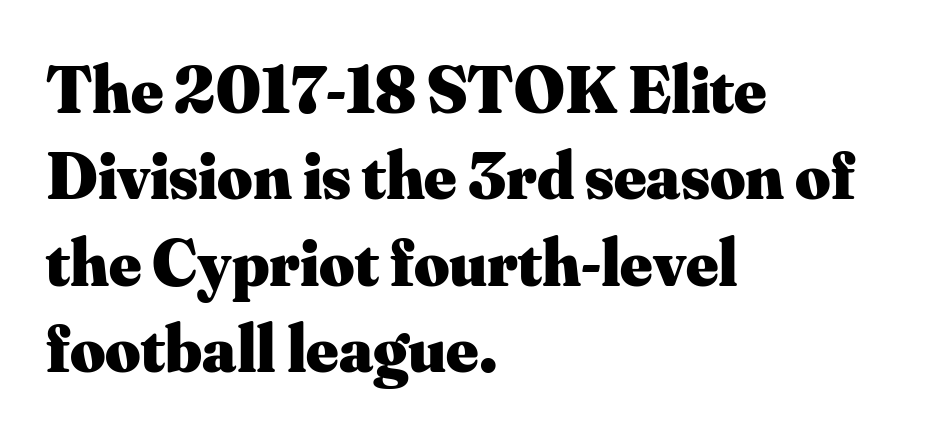
The image shows 68 px heavy serif type, upright; set left-aligned, normal line spacing (1.27x), normal letter spacing, not underlined; medium stroke contrast and a small x-height.
